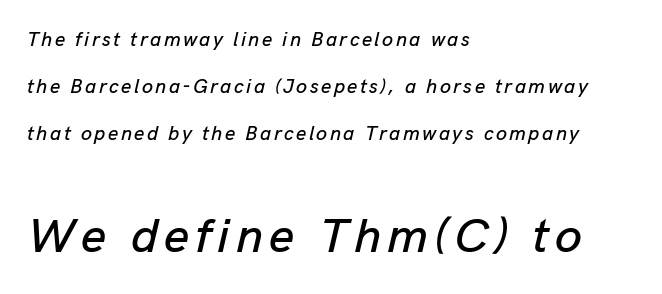
The image shows 49 px text type, italic (leaning right); set left-aligned, loose line spacing (2.34x), not underlined; the second (bottom) block is 2.45x larger; low stroke contrast and a medium x-height.
